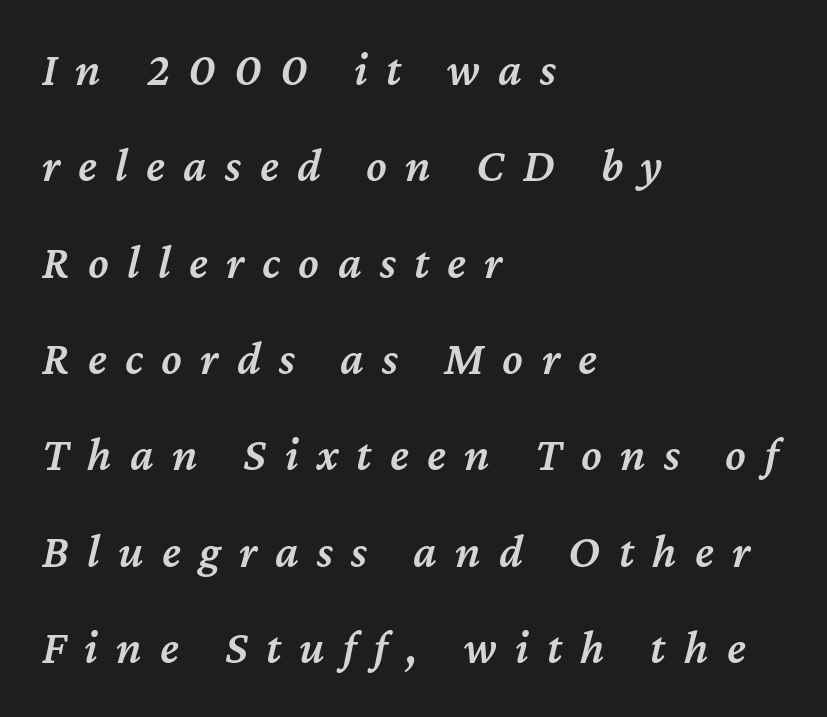
{"italic": "yes", "lean": "right", "slant_degrees": 12, "bold": "semi", "weight": "semibold", "width": "normal", "stroke_contrast": "medium", "x_height": "medium", "monospaced": "no", "underline": "no", "align": "left", "line_spacing": "loose", "line_spacing_ratio": 2.05, "letter_spacing": "wide", "letter_spacing_em": 0.39, "glyph_px": 47}
